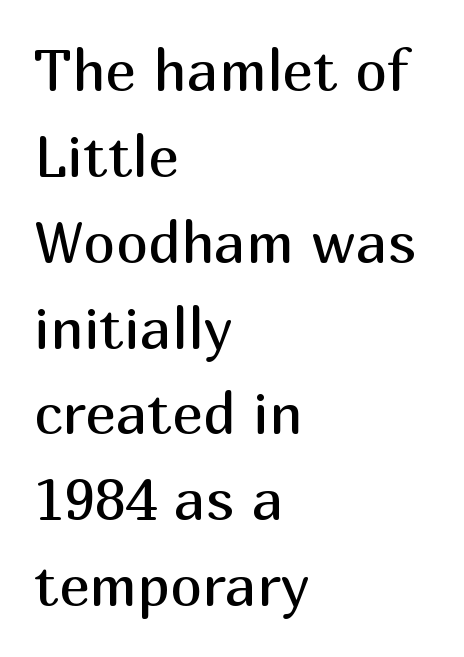
The image shows 58 px regular-weight sans-serif type, upright; set left-aligned, normal line spacing (1.48x), normal letter spacing, not underlined; medium stroke contrast and a medium x-height.
